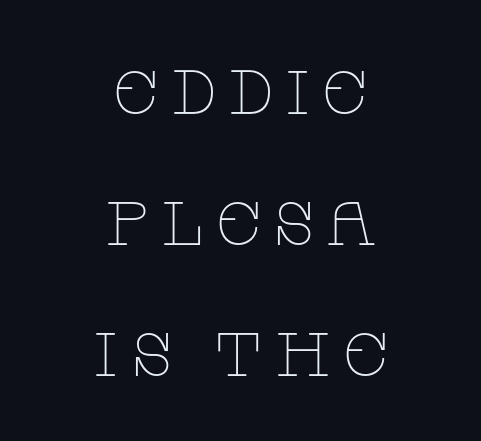
{"serif": "yes", "italic": "no", "bold": "no", "weight": "thin", "width": "wide", "stroke_contrast": "low", "x_height": "large", "monospaced": "no", "underline": "no", "align": "center", "line_spacing": "loose", "line_spacing_ratio": 2.11, "glyph_px": 62}
